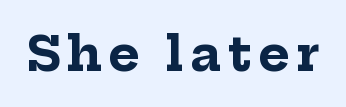
Note: serifs present on the glyphs. These lines are rendered in a variable-pitch font. Posture: straight, roman, zero tilt. Descender tails drop into unmarked territory. Pretty heavy lettering here — definitely bold.
